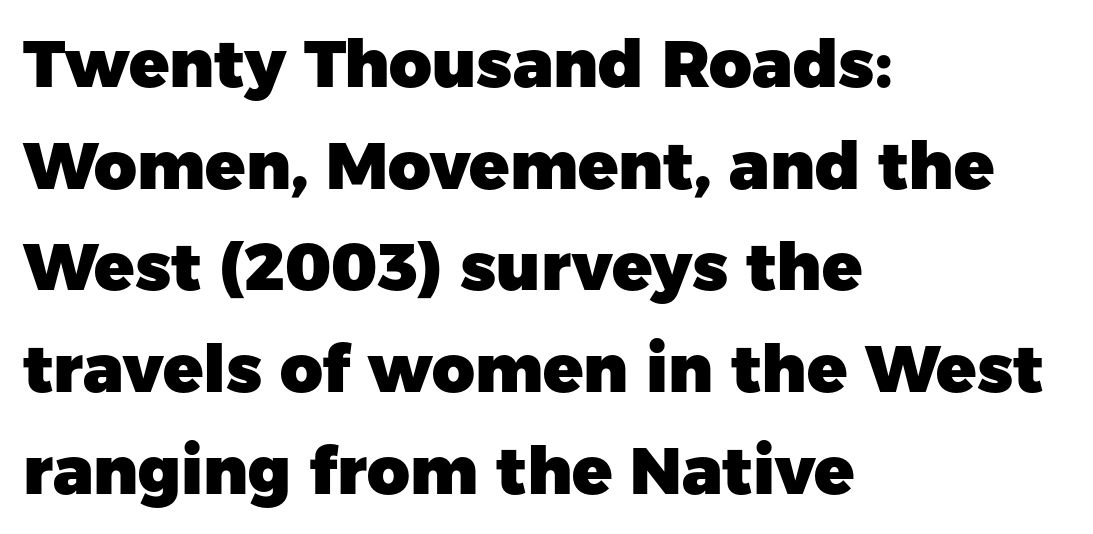
What stands out about the letter spacing? Nothing — it is the standard amount. Note the varied advance widths — an 'i' is clearly narrower than an 'm'. The words here are not underlined. These lines carry a lot of weight — the face is fully bold. Notice how the passage keeps a crisp vertical edge on the left only.
